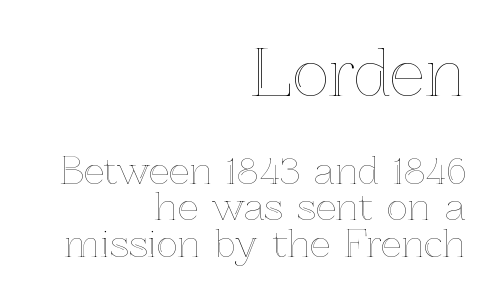
{"italic": "no", "width": "normal", "x_height": "medium", "monospaced": "no", "underline": "no", "align": "right", "line_spacing": "tight", "line_spacing_ratio": 1.02, "letter_spacing": "normal", "letter_spacing_em": 0.0, "larger_block": "first", "size_ratio": 1.75, "glyph_px": 63}
